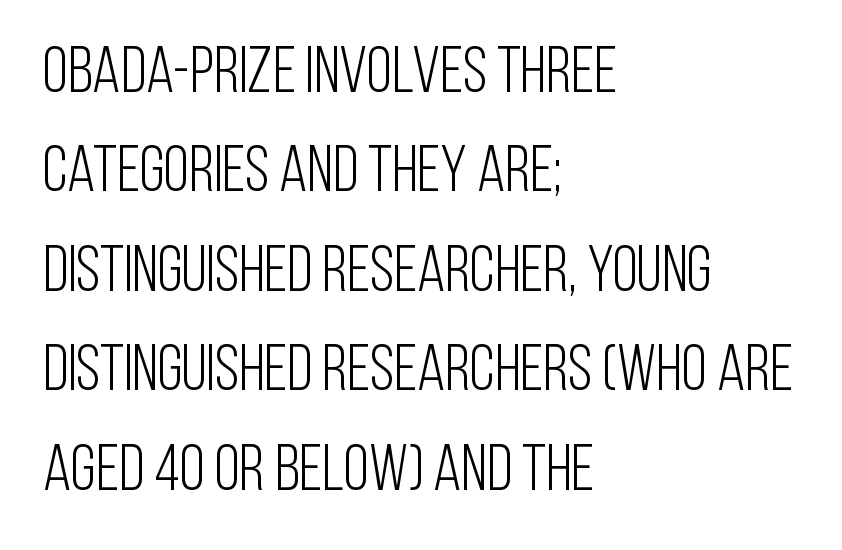
The image shows 65 px light, condensed sans-serif type, upright; set left-aligned, normal line spacing (1.53x), normal letter spacing, not underlined; low stroke contrast and a large x-height.
